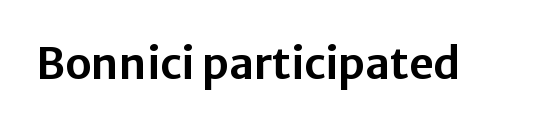
{"serif": "no", "italic": "no", "width": "normal", "stroke_contrast": "low", "x_height": "medium", "monospaced": "no", "underline": "no", "letter_spacing": "normal", "letter_spacing_em": 0.0, "glyph_px": 43}
